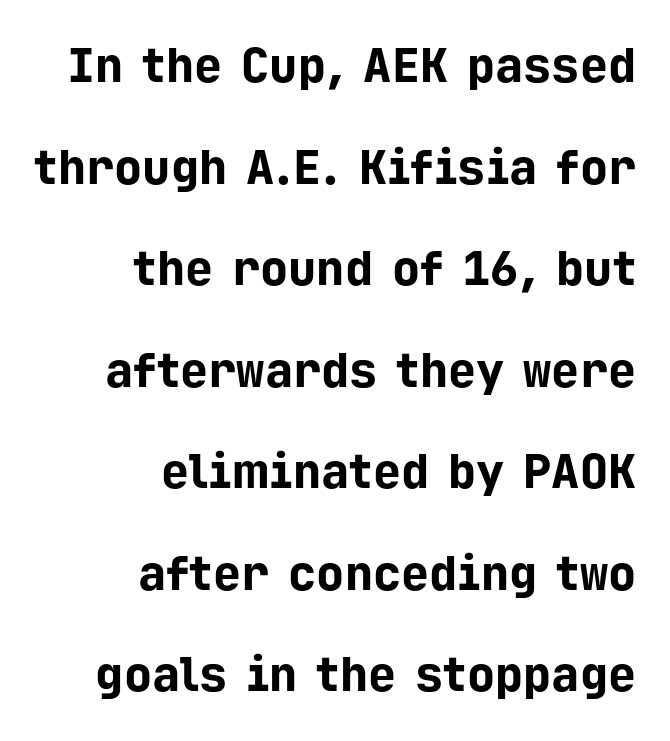
The image shows 47 px bold sans-serif type, upright, monospaced; set right-aligned, loose line spacing (2.16x), normal letter spacing, not underlined; low stroke contrast and a medium x-height.
